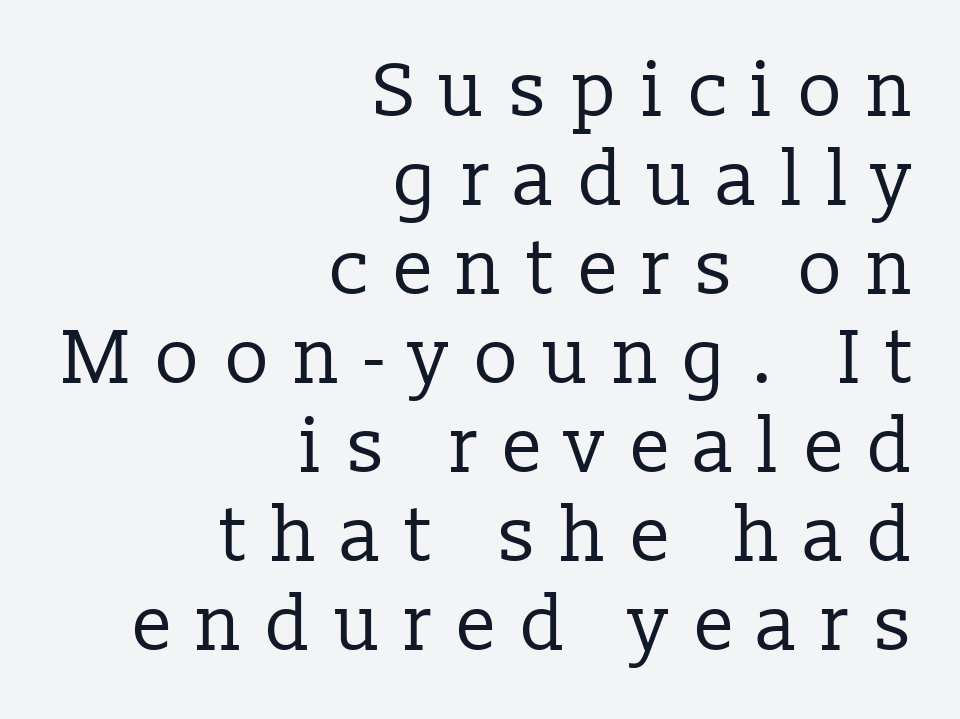
These lines stack with their right ends in a neat column. Compared with typical body copy, the letter spacing here is much looser. Characters remain perfectly vertical along every line. The passage shown is not bold in any degree. Are there feet on the stems? There are — it's a serif. Underline: absent.
